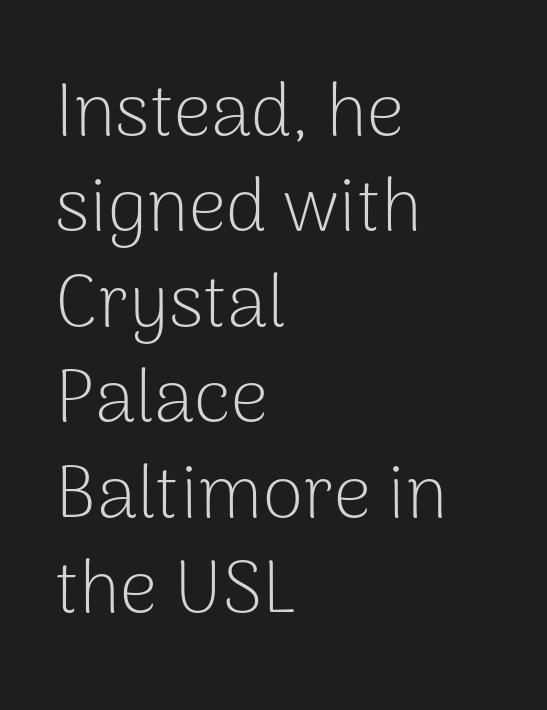
Weight class: somewhere from thin through regular. Quick note: not italic, upright. One glance says typical: line gaps are just what's usual. Tracking here is standard; glyphs follow each other at the usual distance. Letterform terminals end flat and unadorned throughout the passage.
